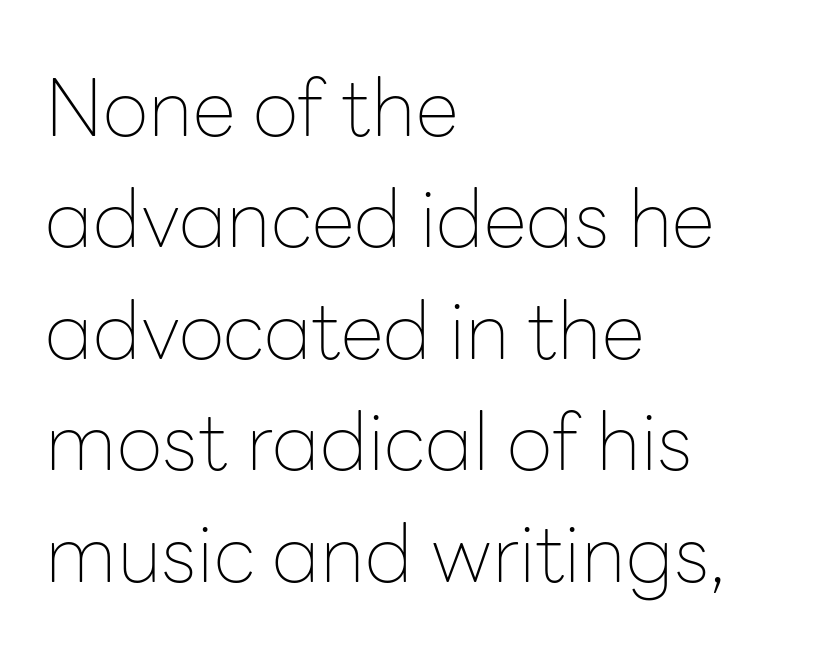
{"serif": "no", "italic": "no", "bold": "no", "weight": "thin", "width": "normal", "stroke_contrast": "low", "x_height": "medium", "monospaced": "no", "underline": "no", "align": "left", "line_spacing": "normal", "line_spacing_ratio": 1.41, "letter_spacing": "normal", "letter_spacing_em": 0.0, "glyph_px": 79}
